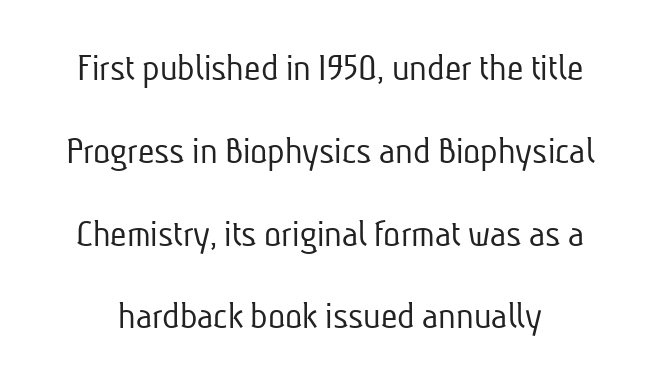
{"serif": "no", "bold": "no", "weight": "light", "width": "condensed", "stroke_contrast": "low", "x_height": "medium", "monospaced": "no", "underline": "no", "line_spacing": "loose", "line_spacing_ratio": 2.07, "letter_spacing": "normal", "letter_spacing_em": 0.0, "glyph_px": 40}
